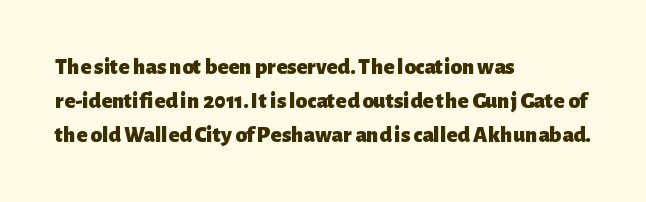
{"italic": "no", "bold": "yes", "underline": "no", "align": "left", "line_spacing": "normal", "line_spacing_ratio": 1.47, "letter_spacing": "normal", "letter_spacing_em": 0.0, "glyph_px": 23}
